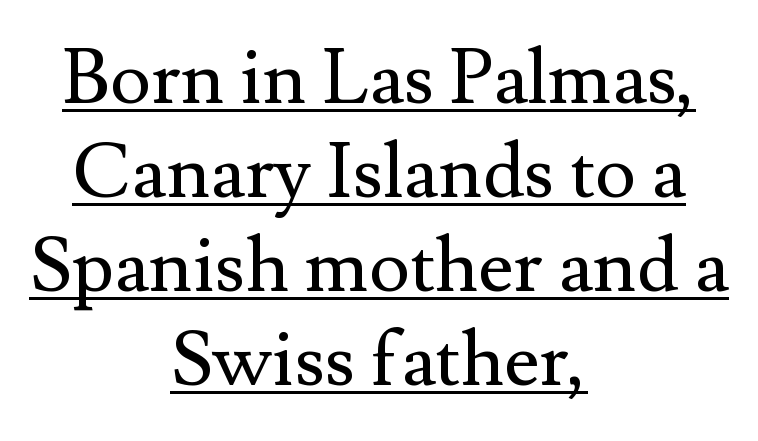
When letters stand straight like this, we call the style roman or upright. No heavy texture on the line: the type isn't bold. Leftover space on each line is divided equally before and after the words. Does a line run under the words? Yes, clearly. Is this a fixed-width face? No — the glyphs have proportional, varying widths.
